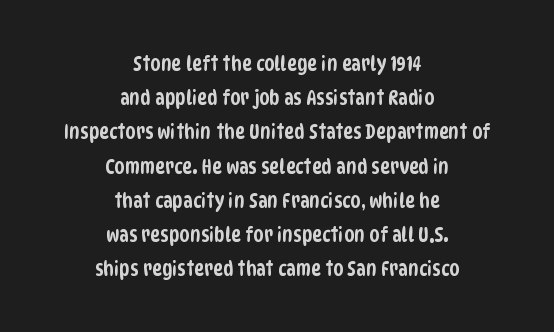
Q: Is the text underlined? A: No.
Q: How is the paragraph aligned? A: Centered.
Q: Is the spacing between letters normal or unusually wide? A: Normal.
Q: Is the spacing between lines tight, normal or loose? A: Normal.
